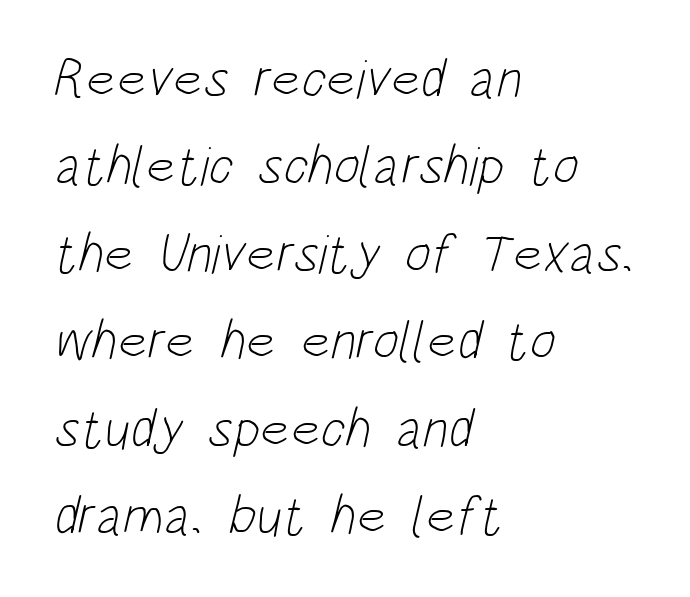
The image shows 55 px light, condensed sans-serif type; set left-aligned, normal line spacing (1.59x), normal letter spacing, not underlined; low stroke contrast and a large x-height.
